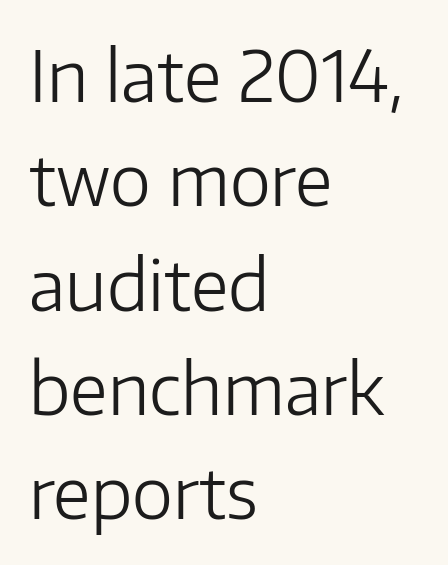
Q: Is the text bold? A: No.
Q: Is the text italic (slanted)? A: No, it is upright.
Q: Is the typeface a serif or a sans-serif typeface? A: Sans-serif.
Q: Is the text underlined? A: No.
Q: How is the paragraph aligned? A: Left-aligned.
Q: Is the spacing between letters normal or unusually wide? A: Normal.
Q: Is the spacing between lines tight, normal or loose? A: Normal.
Q: Width (condensed, normal, or wide)? A: Normal.
Q: Stroke contrast? A: Low.
Q: x-height? A: Medium.
Q: Monospaced? A: No.
